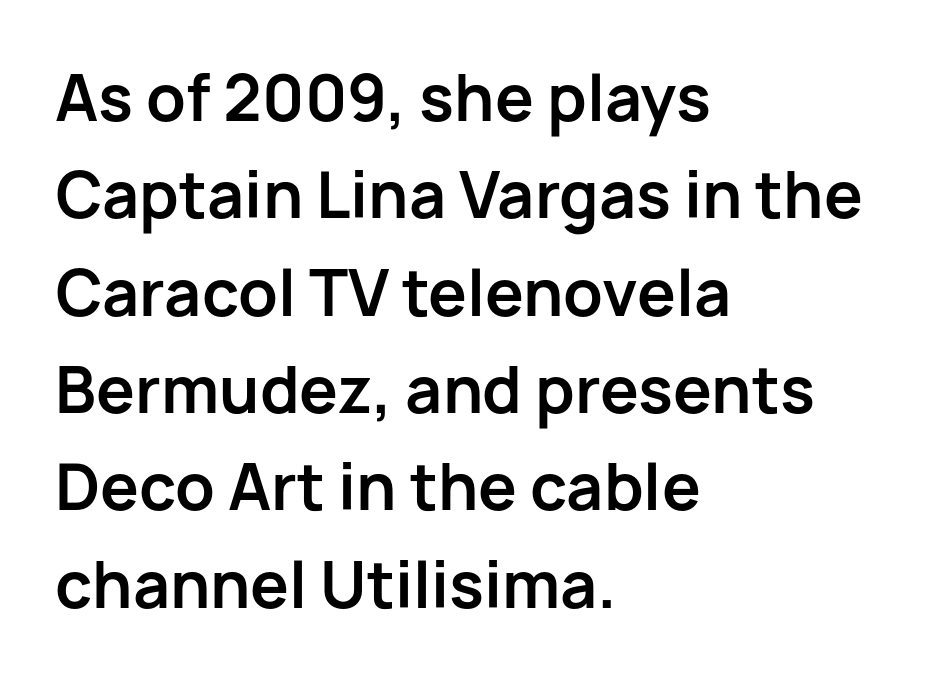
The image shows 62 px bold sans-serif type, upright; set left-aligned, normal line spacing (1.57x), normal letter spacing, not underlined; low stroke contrast and a medium x-height.
